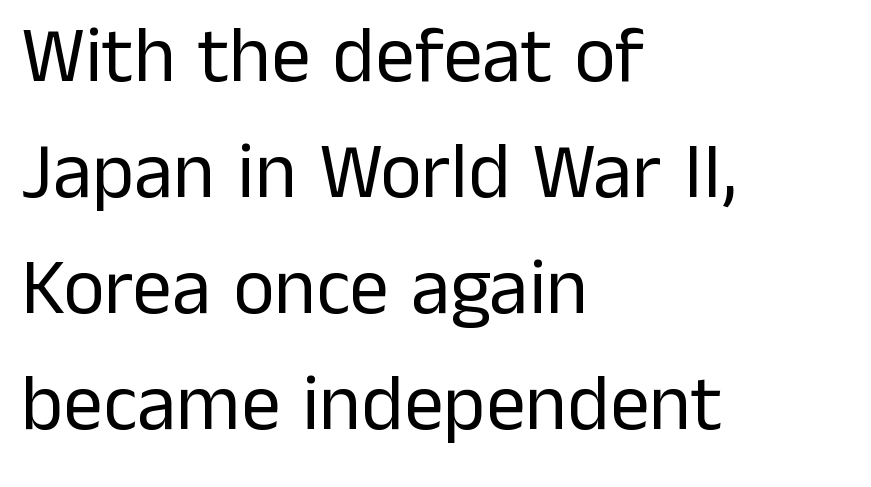
The image shows 79 px regular-weight sans-serif type, upright; set left-aligned, normal line spacing (1.47x), normal letter spacing, not underlined; low stroke contrast and a medium x-height.
